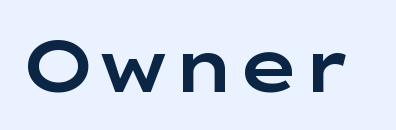
Think of a printed novel: that variable character pitch is what you see here. You could call the tracking neutral — neither tight nor loose. You can tell it's not italic because the verticals are truly vertical. The glyphs in this specimen are sans serif. Each row of text sits above clean, open space.
